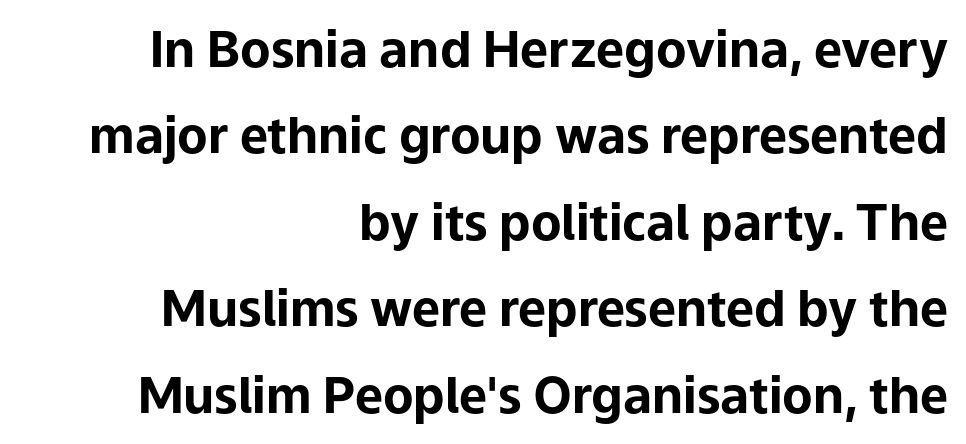
{"serif": "no", "italic": "no", "bold": "yes", "weight": "bold", "width": "normal", "stroke_contrast": "low", "x_height": "medium", "monospaced": "no", "underline": "no", "align": "right", "line_spacing_ratio": 1.73, "letter_spacing": "normal", "letter_spacing_em": 0.0, "glyph_px": 50}
